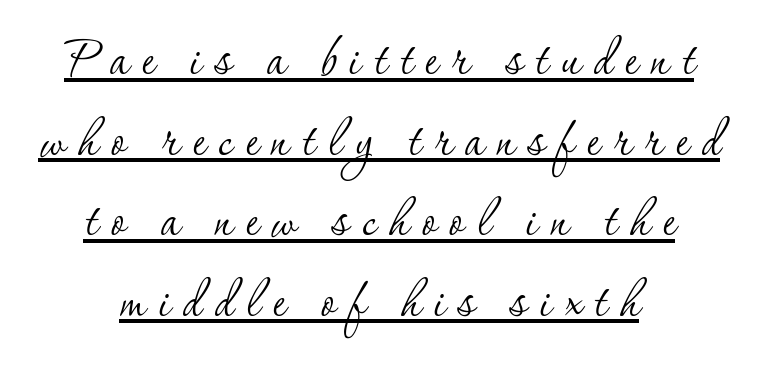
{"serif": "yes", "bold": "no", "weight": "thin", "width": "normal", "stroke_contrast": "low", "x_height": "small", "monospaced": "no", "underline": "yes", "align": "center", "line_spacing": "normal", "line_spacing_ratio": 1.28, "letter_spacing": "wide", "letter_spacing_em": 0.21, "glyph_px": 63}
